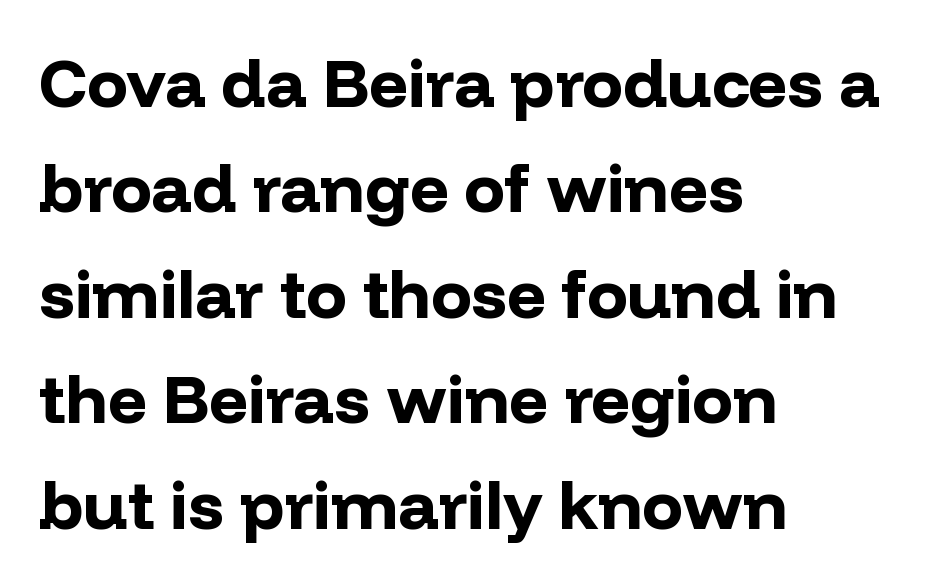
Heavy, bold letterforms. Which margin do the lines hug? The left one — the right edge is uneven. A typesetter would call this leading conventional body-copy spacing. Honestly, there is no underline to notice here at all.
